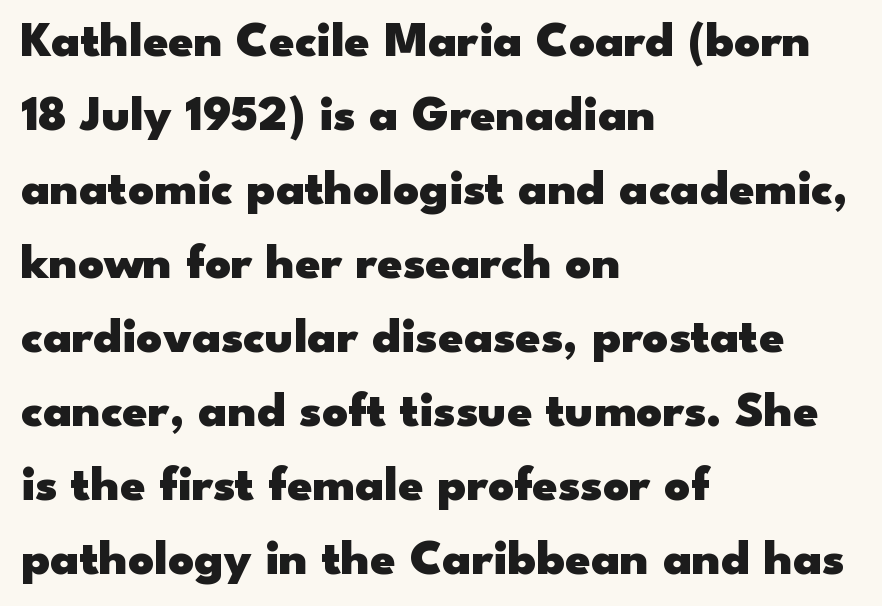
The image shows 50 px heavy, wide sans-serif type, upright; set left-aligned, normal line spacing (1.48x), normal letter spacing, not underlined; low stroke contrast and a small x-height.
